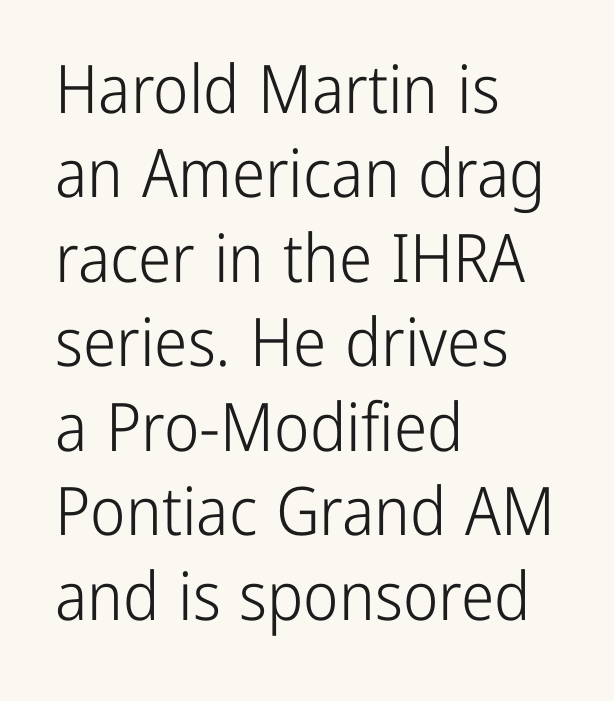
The font sits on the lighter half of the weight spectrum, regular included. This is sans-serif lettering, the kind often seen on screens and signage. Do the characters align in a grid? No, the font is proportional. Horizontal alignment here is leftward, the default for most running prose. Style check: upright. You could call the tracking neutral — neither tight nor loose.
